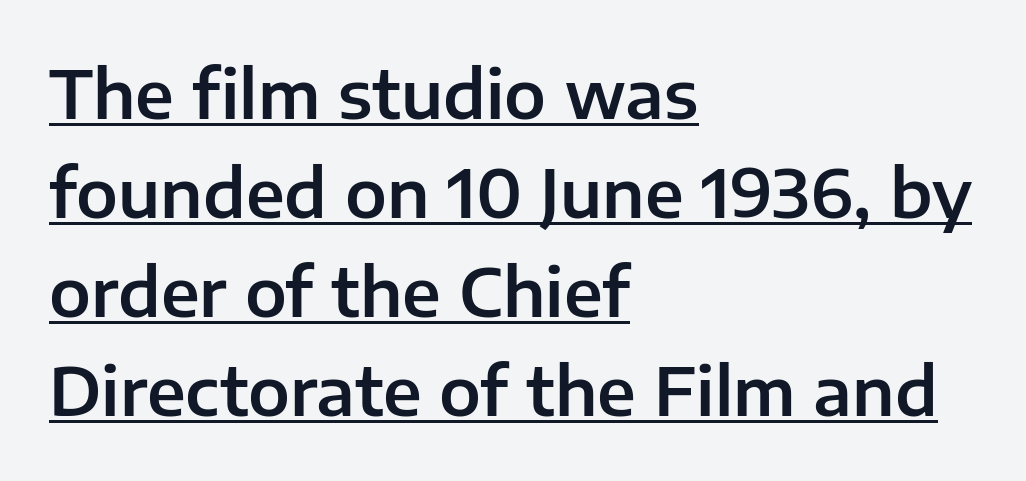
{"serif": "no", "italic": "no", "width": "normal", "stroke_contrast": "low", "x_height": "medium", "monospaced": "no", "underline": "yes", "align": "left", "line_spacing": "normal", "line_spacing_ratio": 1.48, "letter_spacing": "normal", "letter_spacing_em": 0.0, "glyph_px": 67}
